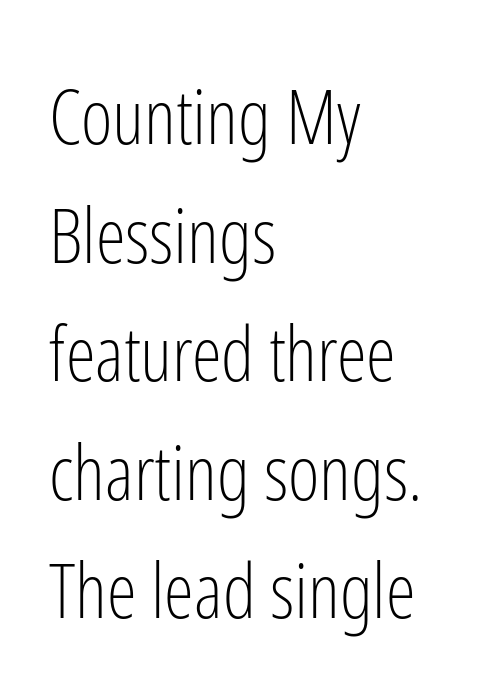
The image shows 76 px light, condensed sans-serif type, upright; set left-aligned, normal line spacing (1.56x), normal letter spacing, not underlined; low stroke contrast and a medium x-height.
